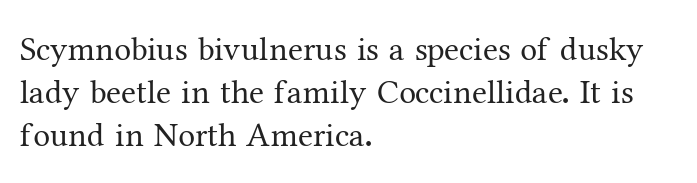
Horizontal bands of white between lines are of average thickness. The type family on display is of the serif kind. Posture: vertical. Is this a fixed-width face? No — the glyphs have proportional, varying widths. All the whitespace from short lines collects on the right. These lines keep a tight, regular rhythm from letter to letter.
